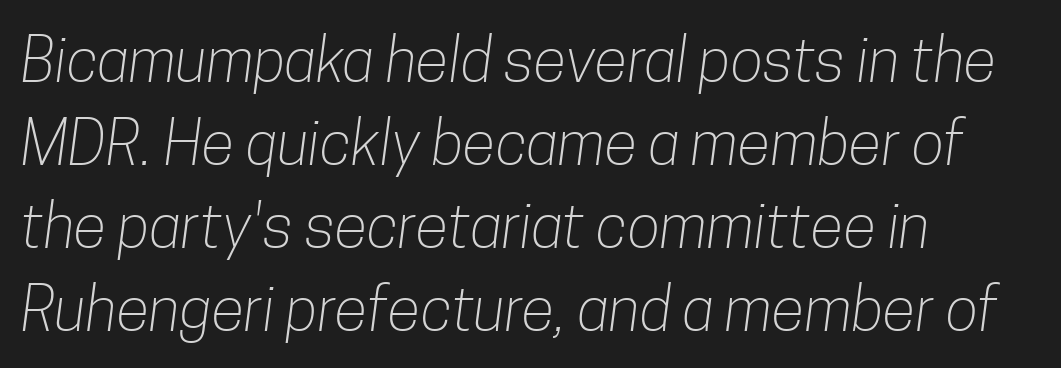
Q: Is the text bold? A: No.
Q: Is the typeface a serif or a sans-serif typeface? A: Sans-serif.
Q: Is the text underlined? A: No.
Q: How is the paragraph aligned? A: Left-aligned.
Q: Is the spacing between letters normal or unusually wide? A: Normal.
Q: Is the spacing between lines tight, normal or loose? A: Normal.
Q: Width (condensed, normal, or wide)? A: Condensed.
Q: Stroke contrast? A: Low.
Q: x-height? A: Medium.
Q: Monospaced? A: No.
